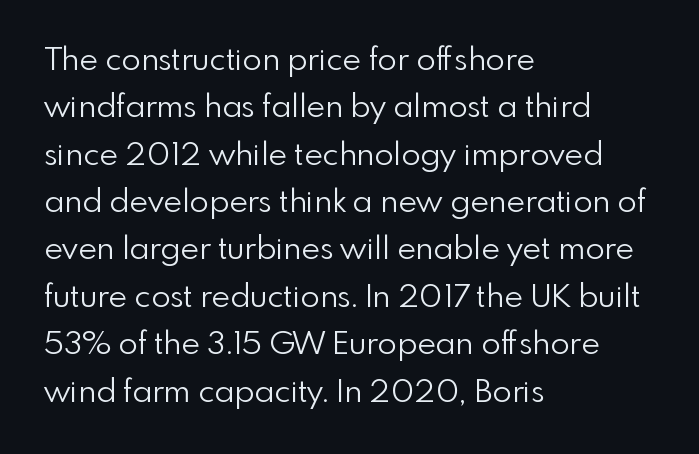
The image shows 32 px light sans-serif type, upright; set left-aligned, normal line spacing (1.48x), normal letter spacing, not underlined; low stroke contrast and a small x-height.
